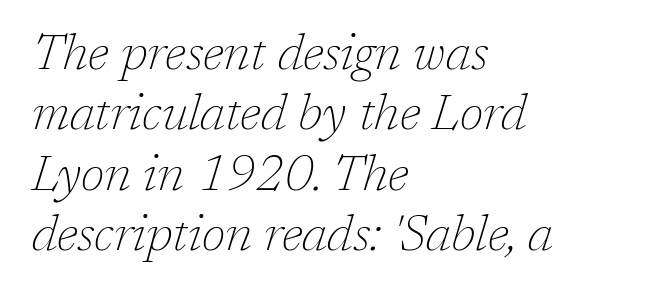
{"serif": "yes", "italic": "yes", "lean": "right", "slant_degrees": 17, "bold": "no", "weight": "thin", "width": "normal", "stroke_contrast": "low", "x_height": "medium", "monospaced": "no", "underline": "no", "align": "left", "line_spacing_ratio": 1.21, "letter_spacing": "normal", "letter_spacing_em": 0.0, "glyph_px": 50}
